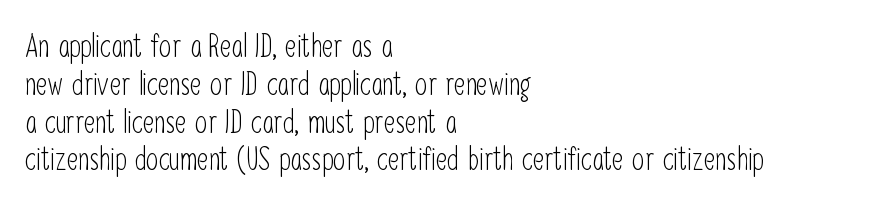
Posture: straight, roman, zero tilt. To sum up the face: it is a sans, with no serifs. The horizontal fit of the characters is conventional and even. Is the stroke heavy? The answer is a plain regular-or-lighter.
